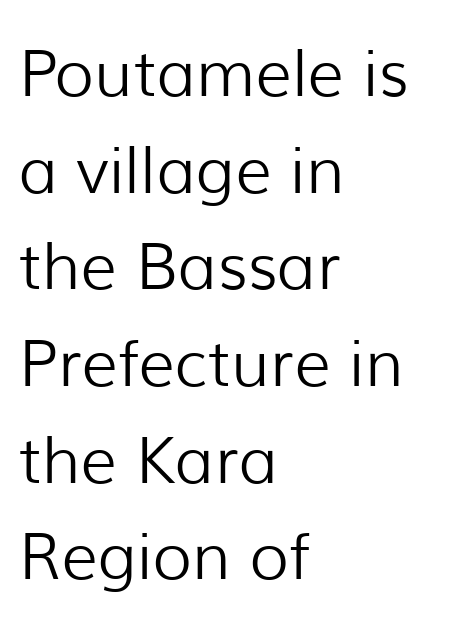
The weight tops out at a normal text grade. Anything drawn beneath the words? Only blank space. Short note: letters normally spaced. The letters advance in unequal steps, a hallmark of proportional type.
